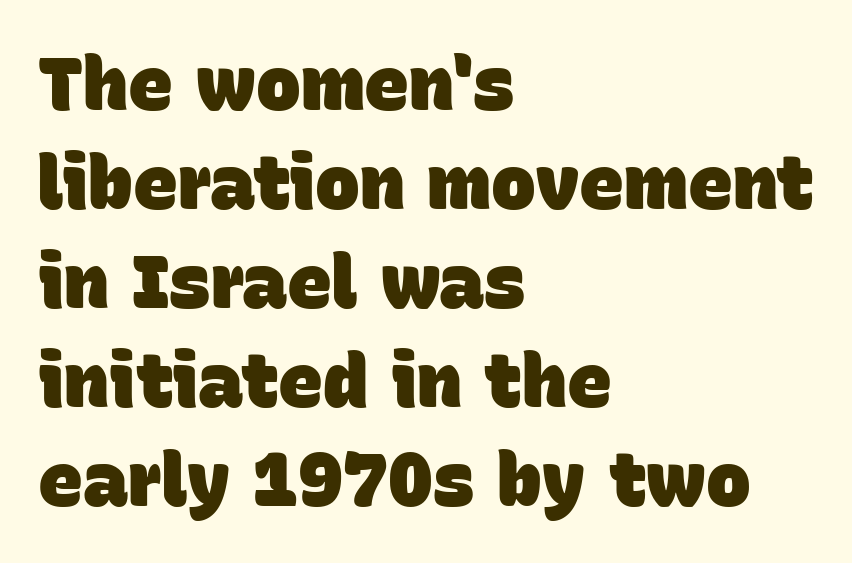
The image shows 75 px heavy sans-serif type; set left-aligned, normal line spacing (1.32x), normal letter spacing, not underlined; low stroke contrast and a large x-height.
